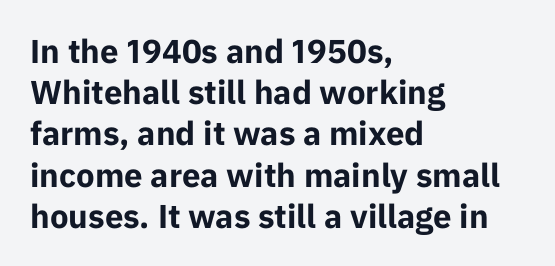
{"serif": "no", "italic": "no", "bold": "yes", "weight": "bold", "width": "normal", "stroke_contrast": "low", "x_height": "medium", "monospaced": "no", "underline": "no", "align": "left", "line_spacing": "normal", "line_spacing_ratio": 1.25, "letter_spacing": "normal", "letter_spacing_em": 0.0, "glyph_px": 33}
